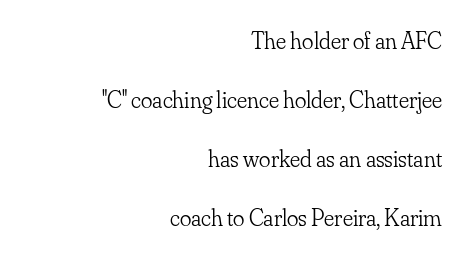
Q: Is the text bold? A: No.
Q: Is the text italic (slanted)? A: No, it is upright.
Q: Is the text underlined? A: No.
Q: How is the paragraph aligned? A: Right-aligned.
Q: Is the spacing between letters normal or unusually wide? A: Normal.
Q: Is the spacing between lines tight, normal or loose? A: Loose.
